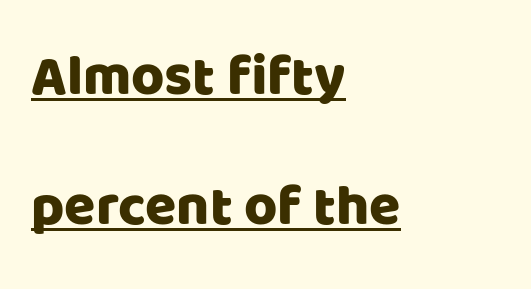
The image shows 57 px sans-serif type, upright; set left-aligned, loose line spacing (2.28x), normal letter spacing, underlined; low stroke contrast and a large x-height.
